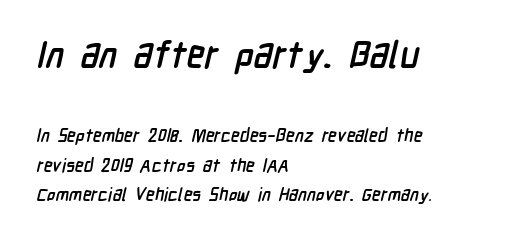
{"serif": "no", "bold": "yes", "weight": "semibold", "width": "condensed", "stroke_contrast": "low", "x_height": "medium", "monospaced": "no", "underline": "no", "align": "left", "line_spacing": "normal", "line_spacing_ratio": 1.64, "letter_spacing": "normal", "letter_spacing_em": 0.0, "larger_block": "first", "size_ratio": 2.06, "glyph_px": 37}
